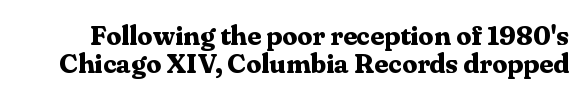
{"italic": "no", "bold": "yes", "underline": "no", "line_spacing": "tight", "line_spacing_ratio": 1.02, "letter_spacing": "normal", "letter_spacing_em": 0.0, "glyph_px": 27}
